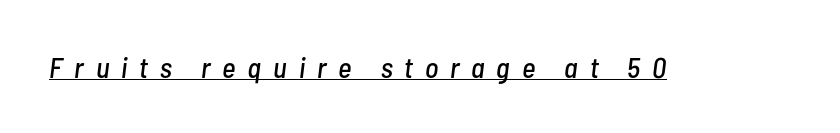
Q: Is the text italic (slanted)? A: Yes, it leans right by about 7 degrees.
Q: Is the text underlined? A: Yes.
Q: Is the spacing between letters normal or unusually wide? A: Unusually wide.
Q: Width (condensed, normal, or wide)? A: Condensed.
Q: Stroke contrast? A: Low.
Q: x-height? A: Medium.
Q: Monospaced? A: No.
